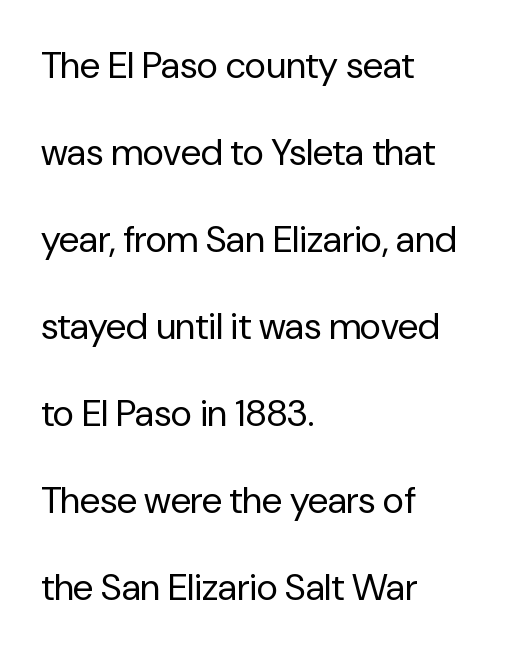
Q: Is the text bold? A: No.
Q: Is the text italic (slanted)? A: No, it is upright.
Q: Is the typeface a serif or a sans-serif typeface? A: Sans-serif.
Q: Is the text underlined? A: No.
Q: How is the paragraph aligned? A: Left-aligned.
Q: Is the spacing between letters normal or unusually wide? A: Normal.
Q: Is the spacing between lines tight, normal or loose? A: Loose.
Q: Width (condensed, normal, or wide)? A: Normal.
Q: Stroke contrast? A: Low.
Q: x-height? A: Medium.
Q: Monospaced? A: No.
